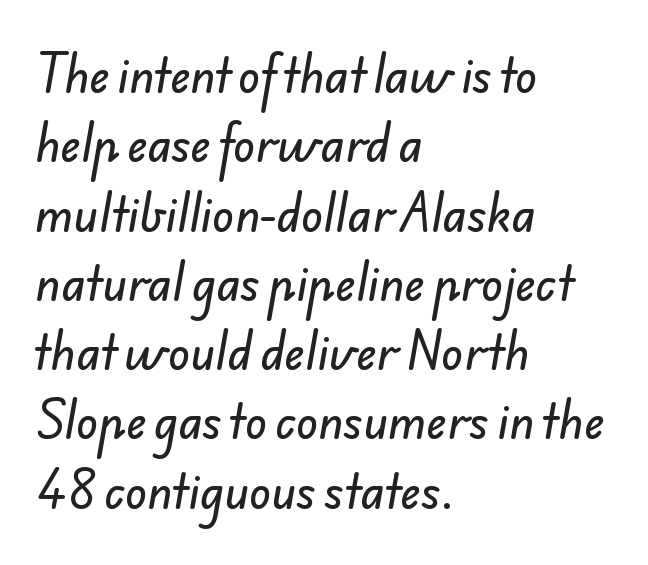
Nobody touched the tracking dial on this one. In terms of leading, this rendering sits right in the middle. Glance below the letters and you will spot only blank space. Each letter keeps its own natural width here, so spacing adapts to shape. The rag falls on the right side of this text block. Does the type have serifs? No, each stem ends abruptly.
